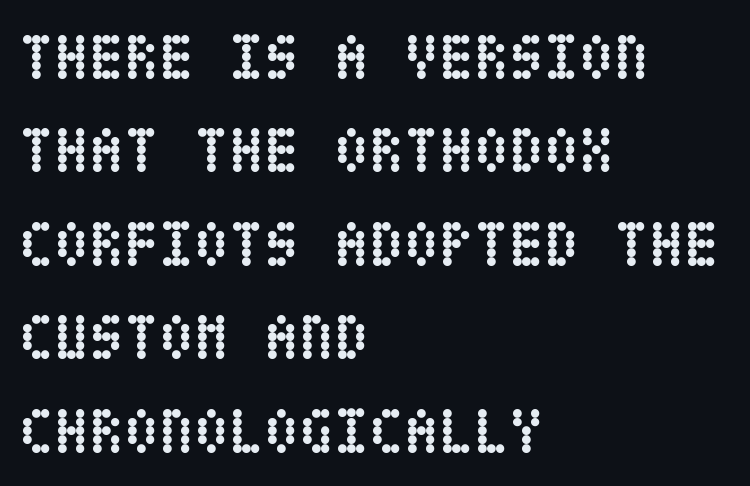
What stands out about the letter spacing? Nothing — it is the standard amount. Typeset ragged right — the left edge is the straight one. A typesetter would mark this as roman, not italic. These lines carry a lot of weight — the face is fully bold.
